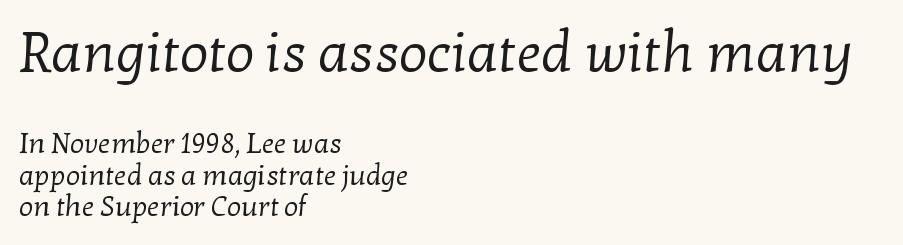
Between these two stacked blocks, the higher one wins on size. Anything drawn beneath the words? Only blank space. In terms of leading, this rendering errs on the cramped side. The ragged edge is on the right, which tells us the setting is flush left.
